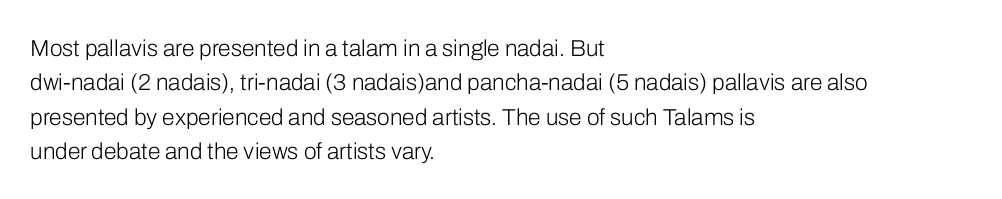
{"italic": "no", "bold": "no", "underline": "no", "align": "left", "line_spacing": "normal", "line_spacing_ratio": 1.49, "letter_spacing": "normal", "letter_spacing_em": 0.0, "glyph_px": 23}
